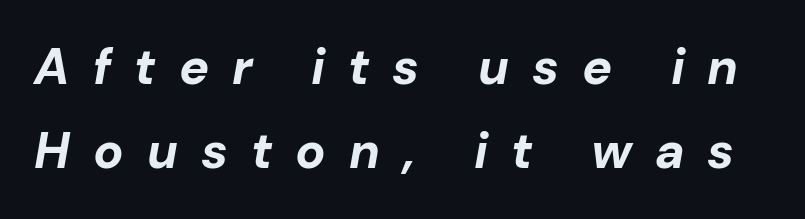
The image shows 50 px bold type, italic (leaning right); set normal line spacing (1.69x), unusually wide letter spacing (+0.46 em), not underlined; low stroke contrast and a medium x-height.
